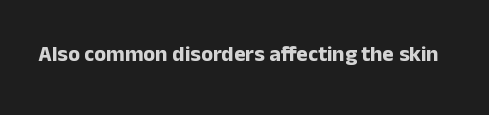
{"italic": "no", "bold": "yes", "underline": "no", "letter_spacing": "normal", "letter_spacing_em": 0.0, "glyph_px": 22}
